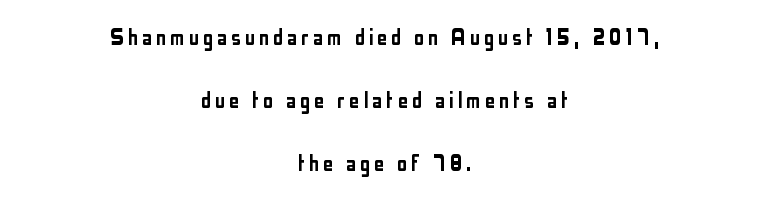
{"italic": "no", "underline": "no", "align": "center", "line_spacing": "loose", "line_spacing_ratio": 2.43, "glyph_px": 26}
